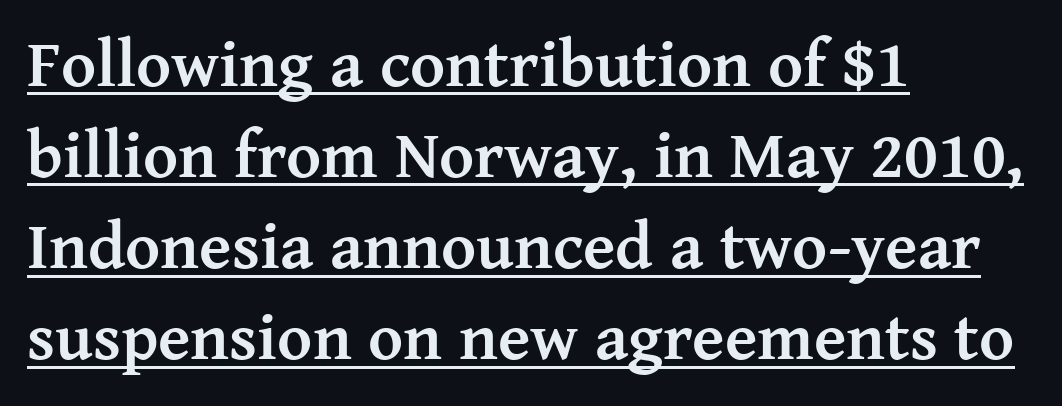
Q: Is the text bold? A: Yes.
Q: Is the text italic (slanted)? A: No, it is upright.
Q: Is the typeface a serif or a sans-serif typeface? A: Serif.
Q: Is the text underlined? A: Yes.
Q: How is the paragraph aligned? A: Left-aligned.
Q: Is the spacing between letters normal or unusually wide? A: Normal.
Q: Is the spacing between lines tight, normal or loose? A: Normal.
Q: Width (condensed, normal, or wide)? A: Normal.
Q: Stroke contrast? A: Medium.
Q: x-height? A: Medium.
Q: Monospaced? A: No.
